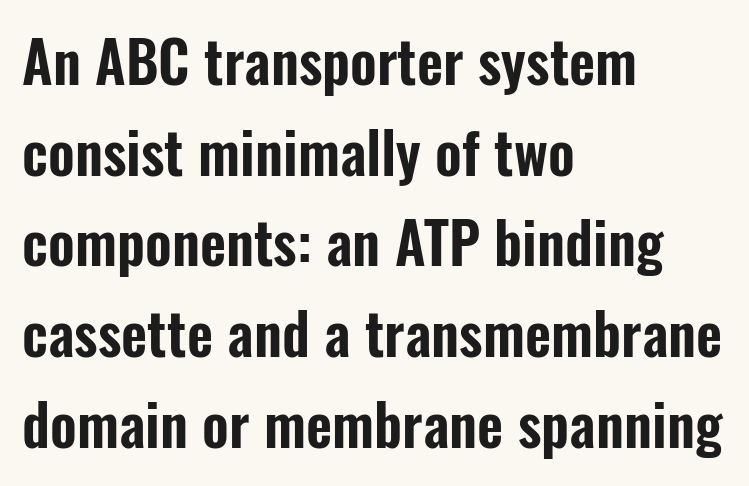
{"serif": "no", "italic": "no", "width": "condensed", "stroke_contrast": "low", "x_height": "medium", "monospaced": "no", "underline": "no", "align": "left", "line_spacing": "normal", "line_spacing_ratio": 1.59, "letter_spacing": "normal", "letter_spacing_em": 0.0, "glyph_px": 57}
